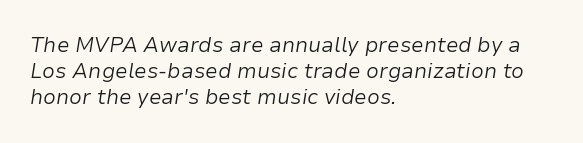
Q: Is the text bold? A: No.
Q: Is the text italic (slanted)? A: Yes, it leans right by about 9 degrees.
Q: Is the text underlined? A: No.
Q: How is the paragraph aligned? A: Left-aligned.
Q: Is the spacing between letters normal or unusually wide? A: Normal.
